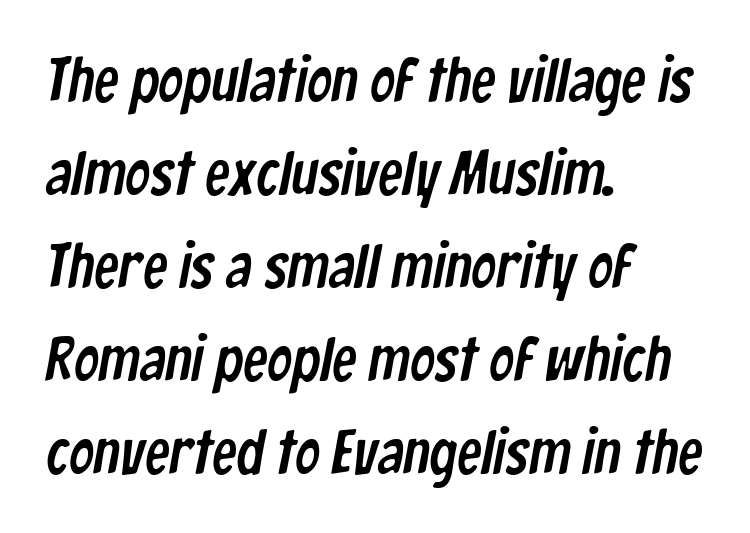
Q: Is the typeface a serif or a sans-serif typeface? A: Sans-serif.
Q: Is the text underlined? A: No.
Q: How is the paragraph aligned? A: Left-aligned.
Q: Is the spacing between letters normal or unusually wide? A: Normal.
Q: Is the spacing between lines tight, normal or loose? A: Normal.
Q: Width (condensed, normal, or wide)? A: Condensed.
Q: Stroke contrast? A: Low.
Q: x-height? A: Medium.
Q: Monospaced? A: No.
